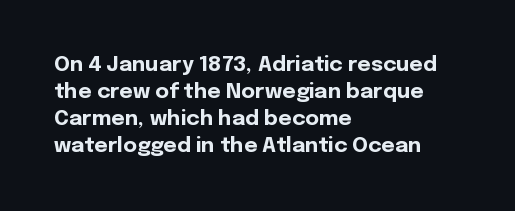
The image shows 21 px bold type, upright; set left-aligned, normal line spacing (1.28x), normal letter spacing, not underlined.
